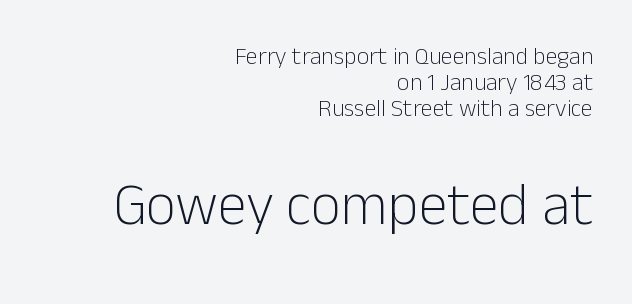
The lines are packed closely together with very little leading. Regarding serifs, this sample does without them. Italic? Not at all — the glyphs are vertical. Is the lower block the larger one? Yes — the lower block carries the bigger type. This sample has the flowing, uneven cadence of proportional lettering.
